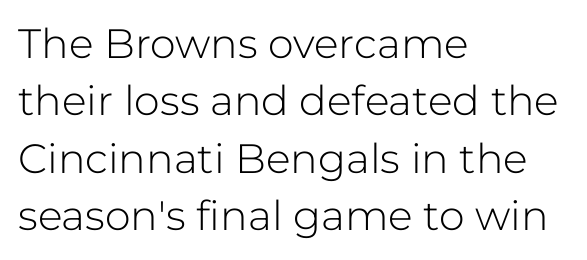
The image shows 41 px light sans-serif type, upright; set left-aligned, normal line spacing (1.4x), normal letter spacing, not underlined; low stroke contrast and a medium x-height.
